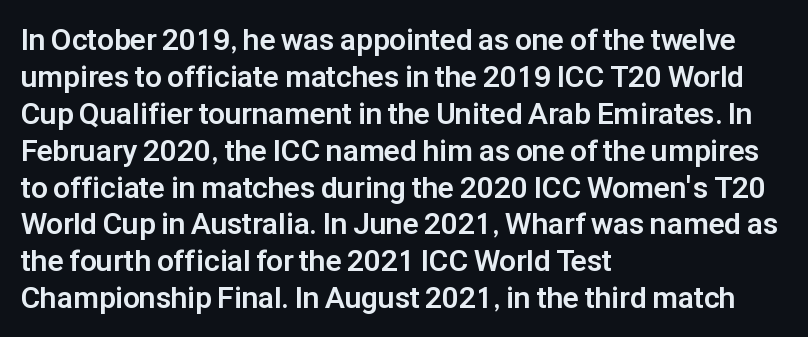
{"serif": "no", "italic": "no", "bold": "yes", "weight": "bold", "width": "normal", "stroke_contrast": "low", "x_height": "medium", "monospaced": "no", "underline": "no", "align": "left", "line_spacing_ratio": 1.23, "letter_spacing": "normal", "letter_spacing_em": 0.0, "glyph_px": 30}
